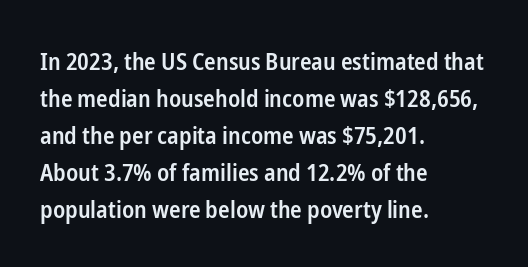
Q: Is the text bold? A: Semi-bold.
Q: Is the text italic (slanted)? A: No, it is upright.
Q: Is the text underlined? A: No.
Q: How is the paragraph aligned? A: Left-aligned.
Q: Is the spacing between letters normal or unusually wide? A: Normal.
Q: Is the spacing between lines tight, normal or loose? A: Normal.
